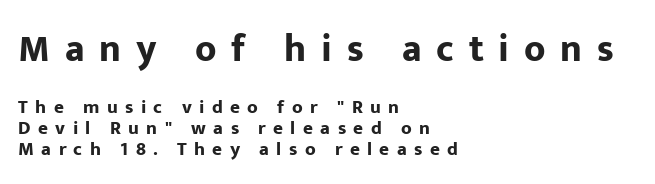
{"serif": "no", "italic": "no", "bold": "yes", "weight": "bold", "width": "normal", "stroke_contrast": "low", "x_height": "medium", "monospaced": "no", "underline": "no", "align": "left", "line_spacing": "tight", "line_spacing_ratio": 1.11, "letter_spacing": "wide", "letter_spacing_em": 0.39, "larger_block": "first", "size_ratio": 2.0, "glyph_px": 38}
